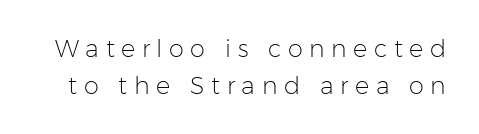
{"italic": "no", "bold": "no", "underline": "no", "line_spacing": "normal", "line_spacing_ratio": 1.54, "letter_spacing": "wide", "letter_spacing_em": 0.27, "glyph_px": 24}
